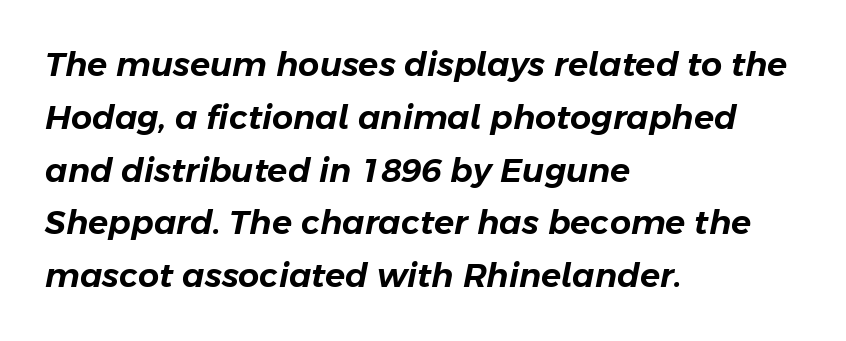
{"italic": "yes", "lean": "right", "slant_degrees": 11, "width": "normal", "stroke_contrast": "low", "x_height": "medium", "monospaced": "no", "underline": "no", "align": "left", "line_spacing": "normal", "line_spacing_ratio": 1.6, "letter_spacing": "normal", "letter_spacing_em": 0.0, "glyph_px": 33}
